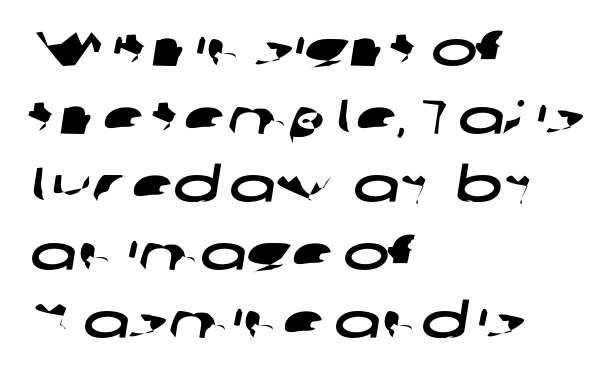
{"serif": "no", "width": "wide", "stroke_contrast": "low", "x_height": "medium", "monospaced": "no", "underline": "no", "align": "left", "line_spacing": "normal", "line_spacing_ratio": 1.39, "letter_spacing": "normal", "letter_spacing_em": 0.0, "glyph_px": 49}
